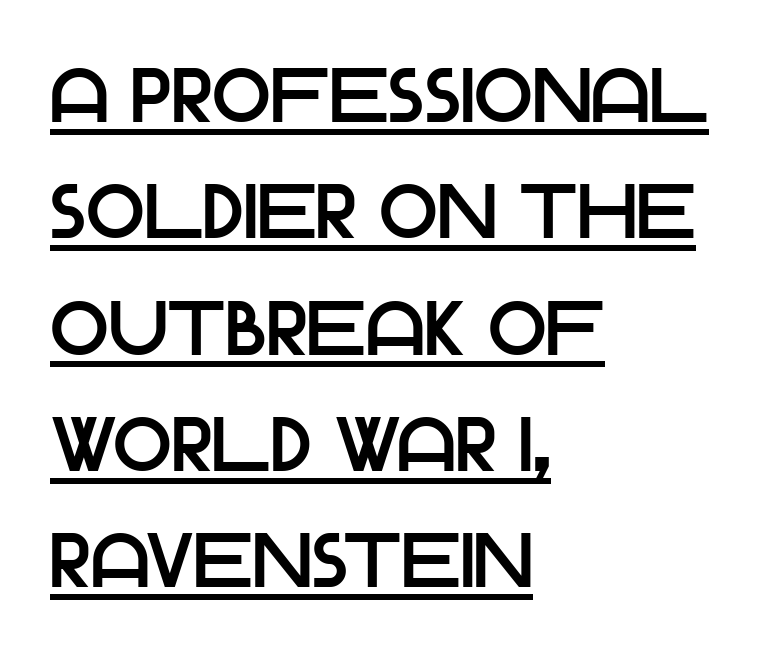
Q: Is the text italic (slanted)? A: No, it is upright.
Q: Is the typeface a serif or a sans-serif typeface? A: Sans-serif.
Q: Is the text underlined? A: Yes.
Q: How is the paragraph aligned? A: Left-aligned.
Q: Is the spacing between letters normal or unusually wide? A: Normal.
Q: Is the spacing between lines tight, normal or loose? A: Normal.
Q: Width (condensed, normal, or wide)? A: Normal.
Q: Stroke contrast? A: Low.
Q: x-height? A: Large.
Q: Monospaced? A: No.
